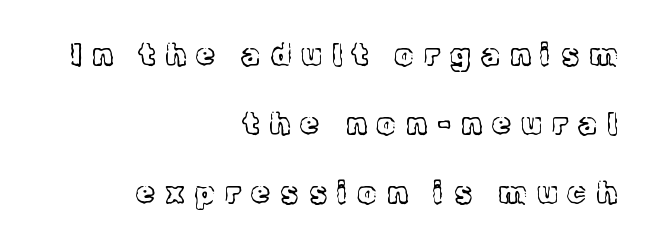
{"serif": "yes", "italic": "no", "bold": "no", "weight": "light", "width": "normal", "x_height": "medium", "monospaced": "no", "underline": "no", "align": "right", "line_spacing": "loose", "line_spacing_ratio": 2.3, "letter_spacing": "wide", "letter_spacing_em": 0.35, "glyph_px": 30}
